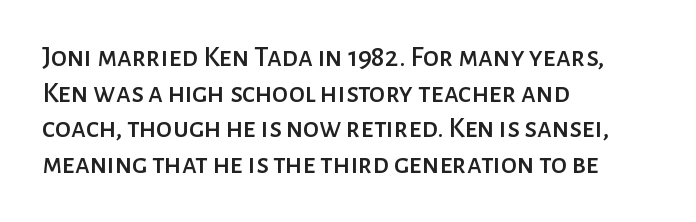
{"serif": "no", "italic": "no", "width": "normal", "stroke_contrast": "low", "x_height": "medium", "monospaced": "no", "underline": "no", "align": "left", "line_spacing_ratio": 1.23, "letter_spacing": "normal", "letter_spacing_em": 0.0, "glyph_px": 29}
